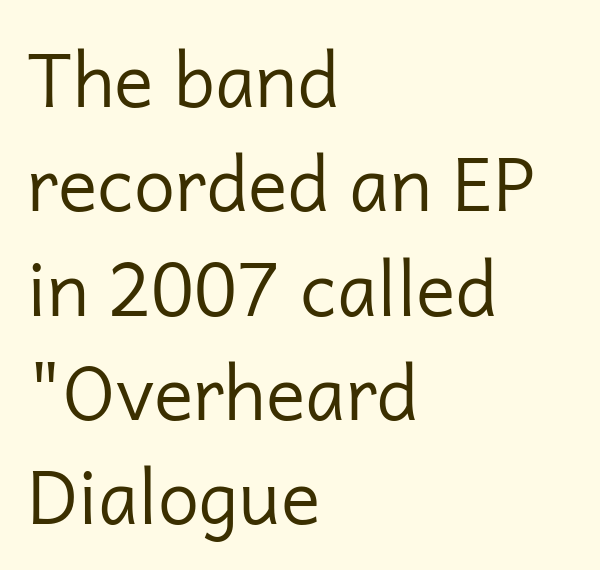
The image shows 74 px regular-weight sans-serif type, upright; set left-aligned, normal line spacing (1.41x), normal letter spacing, not underlined; low stroke contrast and a medium x-height.
